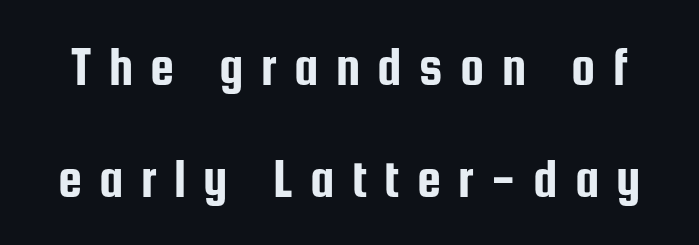
The image shows 54 px condensed sans-serif type, upright; set loose line spacing (2.08x), unusually wide letter spacing (+0.32 em), not underlined; low stroke contrast and a medium x-height.
